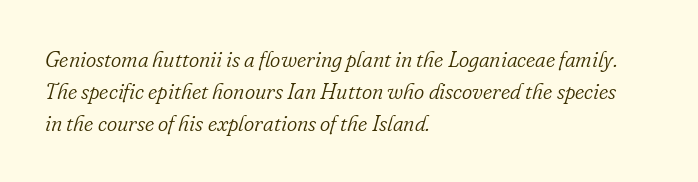
{"italic": "yes", "lean": "right", "slant_degrees": 16, "bold": "no", "underline": "no", "align": "left", "line_spacing": "normal", "line_spacing_ratio": 1.45, "letter_spacing": "normal", "letter_spacing_em": 0.0, "glyph_px": 22}
